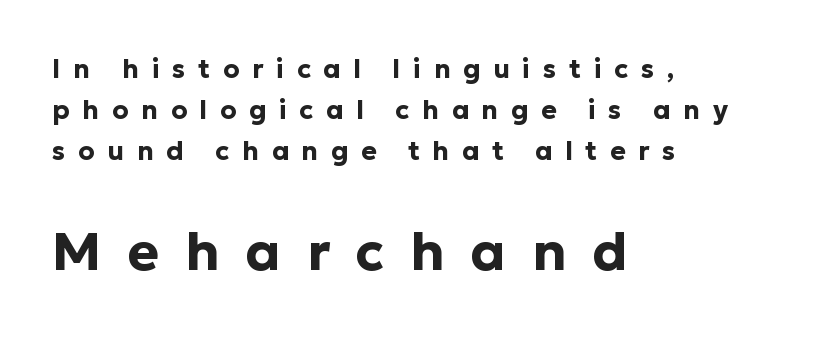
Is there any slant? The stems are plumb. Think of a printed novel: that variable character pitch is what you see here. Evenly set lines give the paragraph a standard silhouette. These lines have a slow, spaced-out rhythm from letter to letter. The typesetter chose a ragged-right arrangement here. Note: smaller setting up top, larger setting below.
